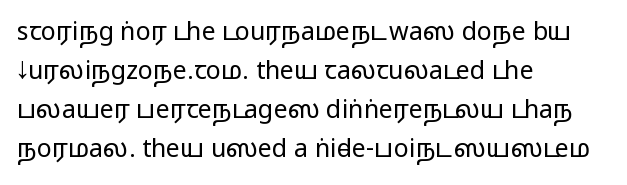
The horizontal fit of the characters is conventional and even. The passage shown stacks its lines at a standard gap. The letters stand straight up with perfectly vertical stems. Descender tails drop into unmarked territory. Is the block centered? No — it sits flush against the left margin.
